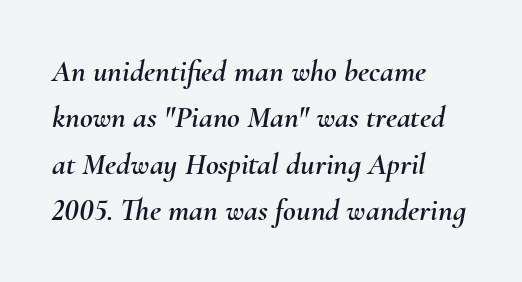
A typesetter would call this proportional, since set widths differ per character. Spacing between characters is what you'd get straight out of the box. Teacher's note: observe the even left margin — that is flush-left alignment. When letters slant like this, we call the style italic.
